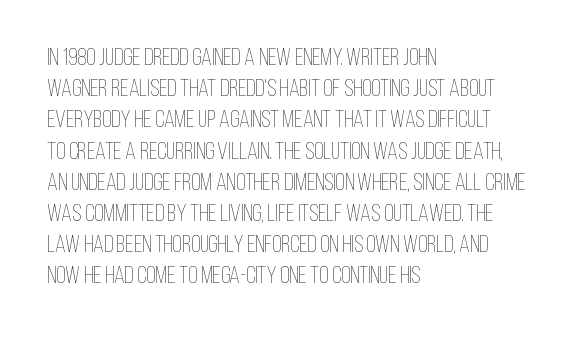
Q: Is the text bold? A: No.
Q: Is the text italic (slanted)? A: No, it is upright.
Q: Is the text underlined? A: No.
Q: How is the paragraph aligned? A: Left-aligned.
Q: Is the spacing between letters normal or unusually wide? A: Normal.
Q: Is the spacing between lines tight, normal or loose? A: Normal.
